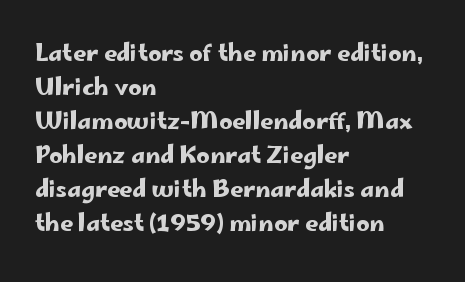
The image shows 23 px text type, upright; set left-aligned, normal line spacing (1.48x), normal letter spacing, not underlined.
